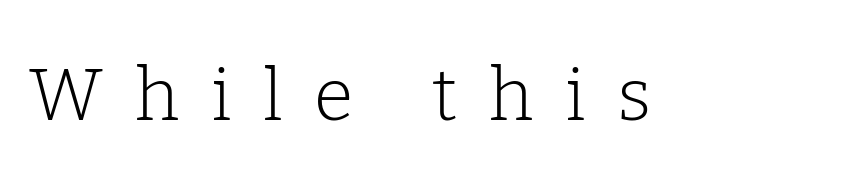
Between one letter and the next there's a generous, obvious gap. Quick note: not italic, upright. Stroke mass is kept to a normal reading level or below. Only glyphs here, with clear space below each row.
